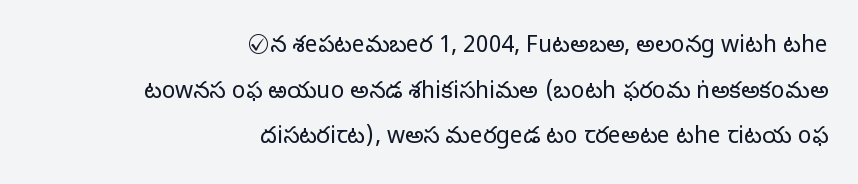
The image shows 23 px text type, upright; set right-aligned, loose line spacing (1.98x), normal letter spacing, not underlined.
